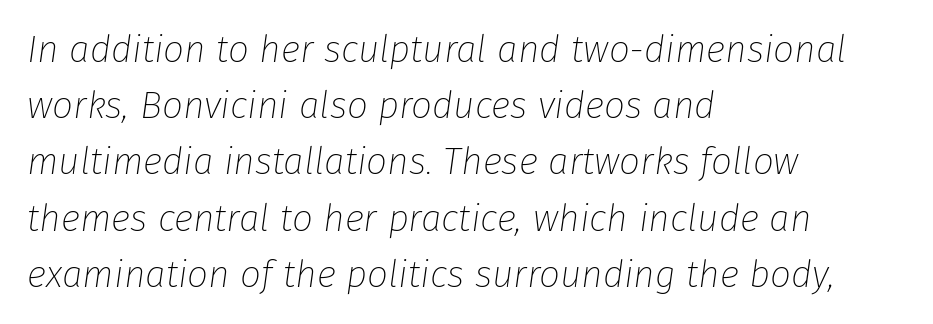
What stands out about the letter spacing? Nothing — it is the standard amount. Slant detected: the letters are inclined. The strokes carry an ordinary text weight at most. If you measured baseline to baseline, you'd find a middling distance.
